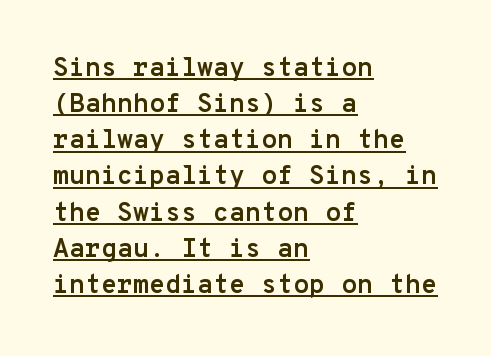
Observe the ordinary spacing: letters are neighbours, not strangers. Vertically, the passage feels balanced, rows spaced as you'd expect. Decoration check: the copy is underlined. The text block is weighted toward the left margin, trailing off unevenly rightward. Summary of weight: heavy, a full bold.
